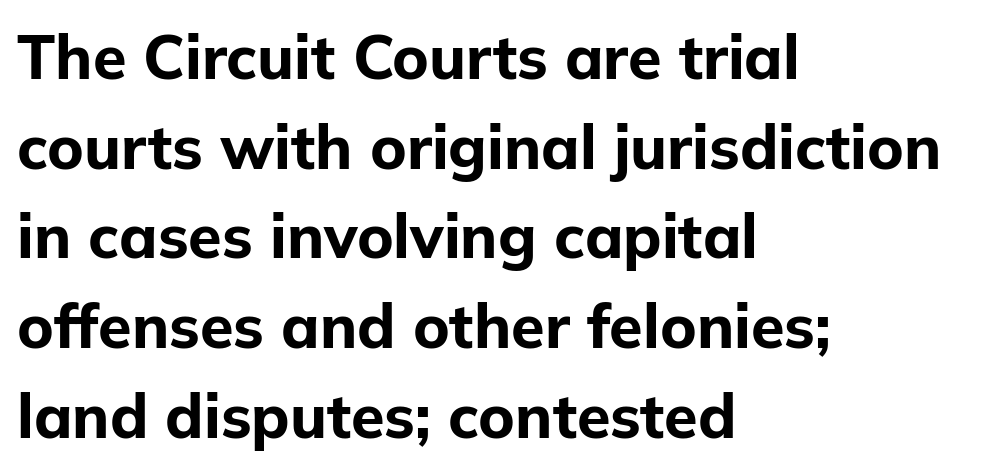
Q: Is the text bold? A: Yes.
Q: Is the text italic (slanted)? A: No, it is upright.
Q: Is the typeface a serif or a sans-serif typeface? A: Sans-serif.
Q: Is the text underlined? A: No.
Q: How is the paragraph aligned? A: Left-aligned.
Q: Is the spacing between letters normal or unusually wide? A: Normal.
Q: Is the spacing between lines tight, normal or loose? A: Normal.
Q: Width (condensed, normal, or wide)? A: Normal.
Q: Stroke contrast? A: Low.
Q: x-height? A: Medium.
Q: Monospaced? A: No.
